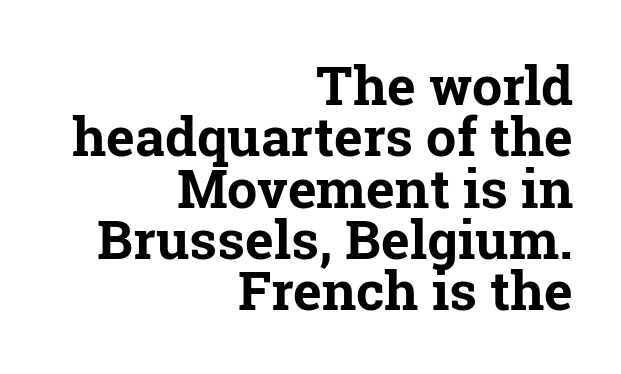
The image shows 54 px bold serif type, upright; set right-aligned, tight line spacing (0.95x), normal letter spacing, not underlined; low stroke contrast and a medium x-height.
